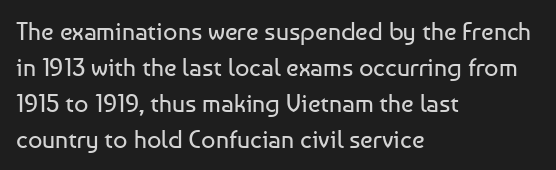
Q: Is the text bold? A: No.
Q: Is the text italic (slanted)? A: No, it is upright.
Q: Is the text underlined? A: No.
Q: How is the paragraph aligned? A: Left-aligned.
Q: Is the spacing between letters normal or unusually wide? A: Normal.
Q: Is the spacing between lines tight, normal or loose? A: Normal.
